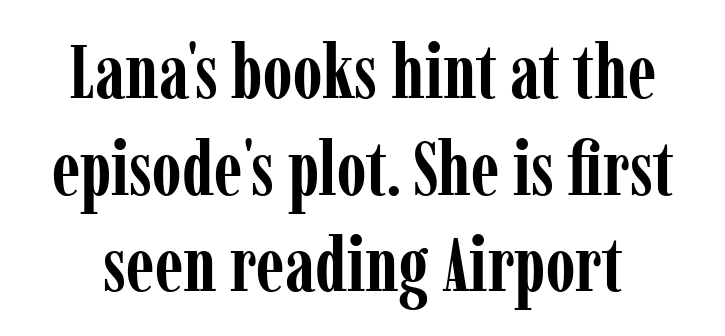
Q: Is the text bold? A: Yes.
Q: Is the text italic (slanted)? A: No, it is upright.
Q: Is the typeface a serif or a sans-serif typeface? A: Serif.
Q: Is the text underlined? A: No.
Q: Is the spacing between letters normal or unusually wide? A: Normal.
Q: Is the spacing between lines tight, normal or loose? A: Normal.
Q: Width (condensed, normal, or wide)? A: Condensed.
Q: Stroke contrast? A: Low.
Q: x-height? A: Medium.
Q: Monospaced? A: No.
